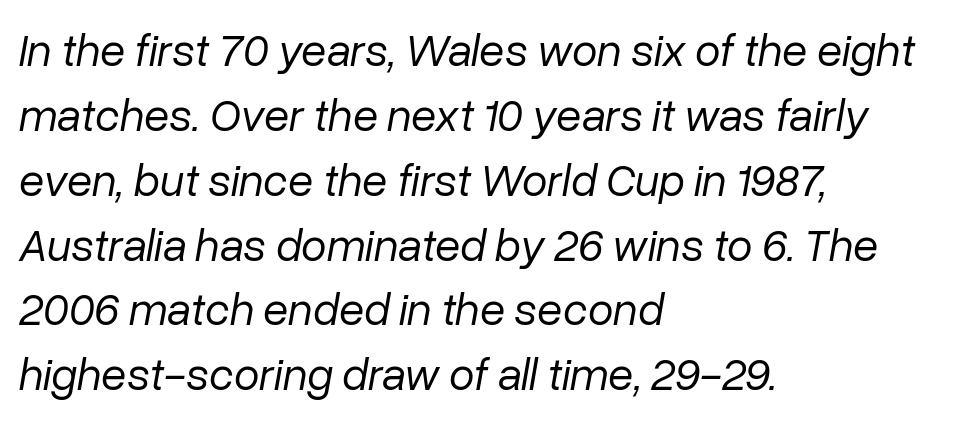
Q: Is the text bold? A: No.
Q: Is the text italic (slanted)? A: Yes, it leans right by about 10 degrees.
Q: Is the text underlined? A: No.
Q: How is the paragraph aligned? A: Left-aligned.
Q: Is the spacing between letters normal or unusually wide? A: Normal.
Q: Is the spacing between lines tight, normal or loose? A: Normal.
Q: Width (condensed, normal, or wide)? A: Normal.
Q: Stroke contrast? A: Low.
Q: x-height? A: Medium.
Q: Monospaced? A: No.
